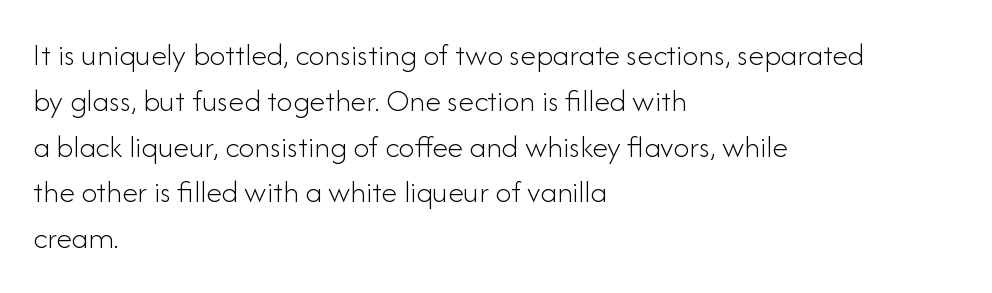
{"serif": "no", "italic": "no", "bold": "no", "weight": "light", "width": "normal", "stroke_contrast": "low", "x_height": "small", "monospaced": "no", "underline": "no", "align": "left", "line_spacing": "normal", "line_spacing_ratio": 1.43, "letter_spacing": "normal", "letter_spacing_em": 0.0, "glyph_px": 32}
